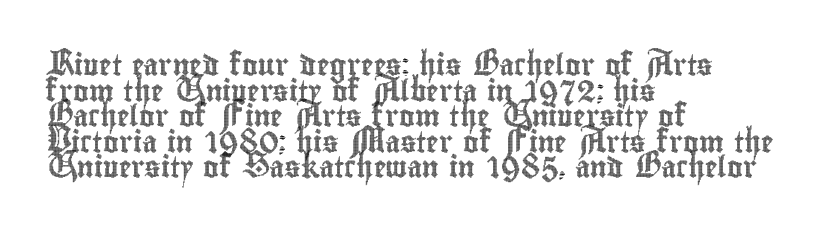
The image shows 21 px text type, upright; set left-aligned, line spacing 1.22x, normal letter spacing, not underlined.
